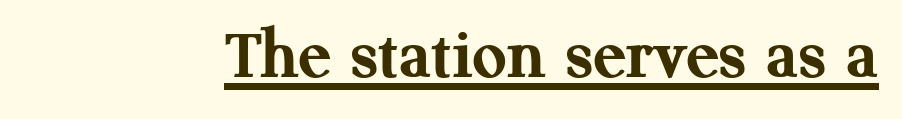
The image shows 75 px semibold serif type, upright; set normal letter spacing, underlined; medium stroke contrast and a medium x-height.
